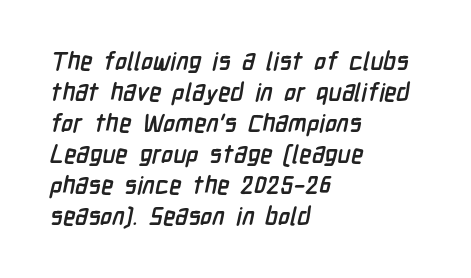
The image shows 25 px bold type; set left-aligned, line spacing 1.24x, normal letter spacing, not underlined.
